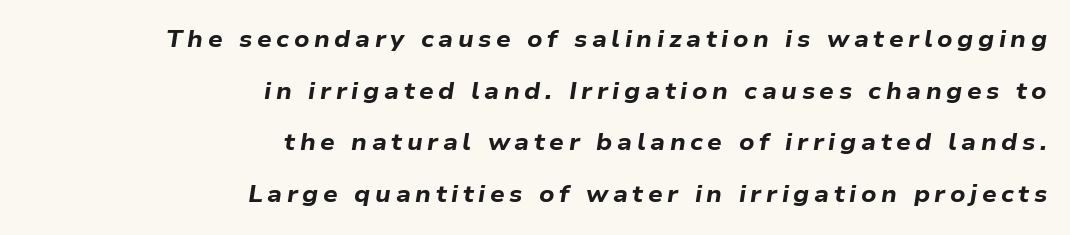
The image shows 23 px bold type, italic (leaning right); set right-aligned, loose line spacing (2.25x), unusually wide letter spacing (+0.2 em), not underlined.
